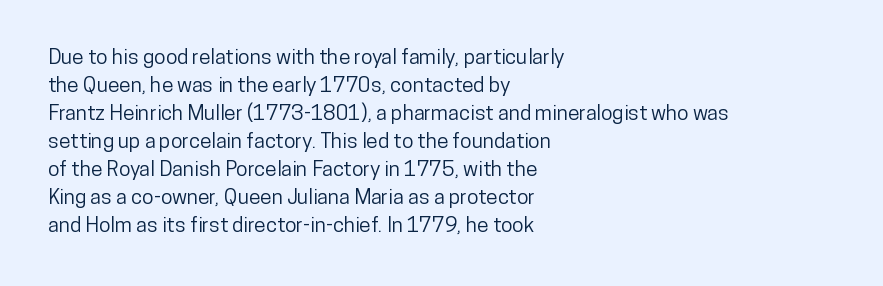
Q: Is the text italic (slanted)? A: No, it is upright.
Q: Is the text underlined? A: No.
Q: How is the paragraph aligned? A: Left-aligned.
Q: Is the spacing between letters normal or unusually wide? A: Normal.
Q: Is the spacing between lines tight, normal or loose? A: Normal.
